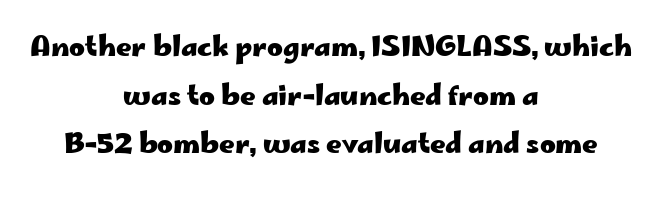
{"italic": "no", "bold": "yes", "underline": "no", "align": "center", "line_spacing_ratio": 1.8, "letter_spacing": "normal", "letter_spacing_em": 0.0, "glyph_px": 27}
